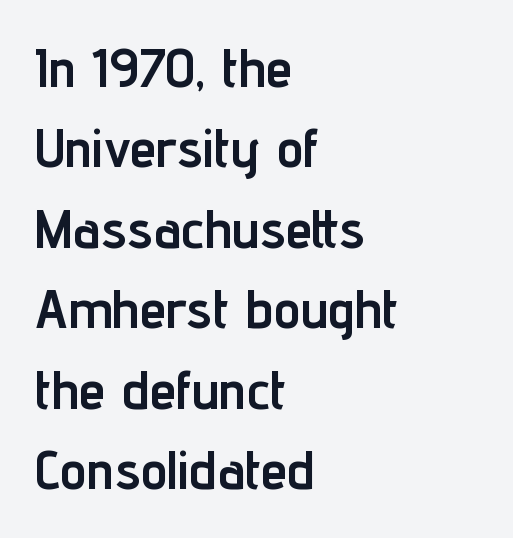
{"serif": "no", "italic": "no", "bold": "yes", "weight": "semibold", "width": "condensed", "stroke_contrast": "low", "x_height": "medium", "monospaced": "no", "underline": "no", "align": "left", "line_spacing": "normal", "line_spacing_ratio": 1.49, "letter_spacing": "normal", "letter_spacing_em": 0.0, "glyph_px": 54}
